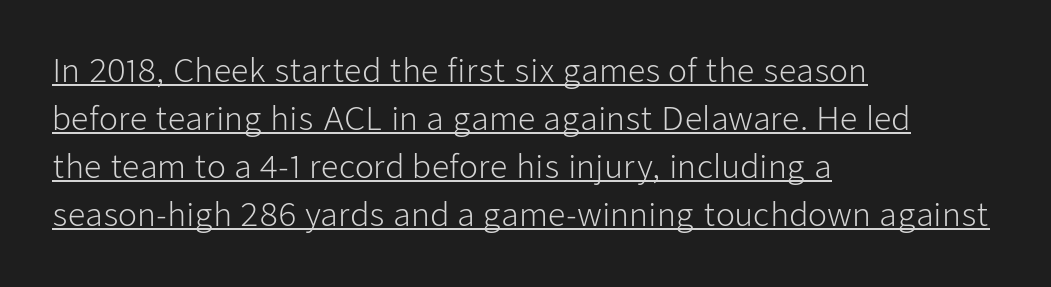
{"serif": "no", "italic": "no", "bold": "no", "weight": "light", "width": "normal", "stroke_contrast": "low", "x_height": "medium", "monospaced": "no", "underline": "yes", "align": "left", "line_spacing": "normal", "line_spacing_ratio": 1.55, "letter_spacing": "normal", "letter_spacing_em": 0.0, "glyph_px": 31}
